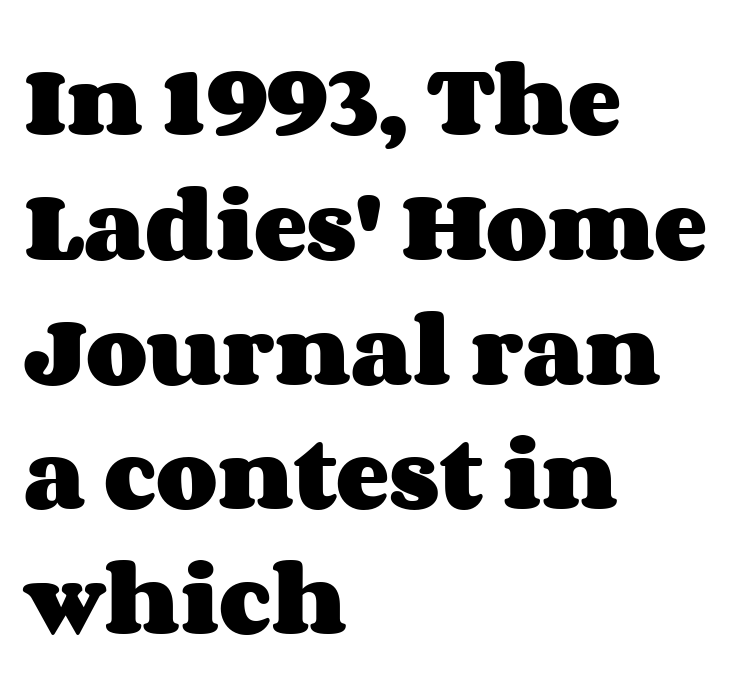
Q: Is the text bold? A: Yes.
Q: Is the text italic (slanted)? A: No, it is upright.
Q: Is the text underlined? A: No.
Q: How is the paragraph aligned? A: Left-aligned.
Q: Is the spacing between letters normal or unusually wide? A: Normal.
Q: Is the spacing between lines tight, normal or loose? A: Normal.
Q: Width (condensed, normal, or wide)? A: Wide.
Q: Stroke contrast? A: Medium.
Q: x-height? A: Large.
Q: Monospaced? A: No.
